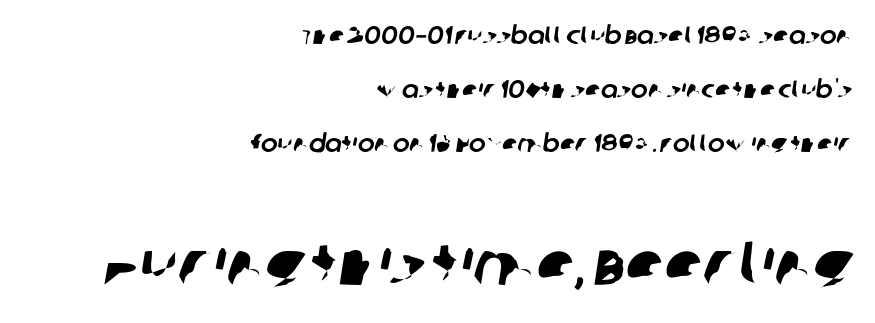
{"serif": "no", "width": "normal", "stroke_contrast": "low", "x_height": "large", "monospaced": "no", "underline": "no", "align": "right", "line_spacing": "loose", "line_spacing_ratio": 2.16, "letter_spacing": "normal", "letter_spacing_em": 0.0, "larger_block": "second", "size_ratio": 2.48, "glyph_px": 62}
